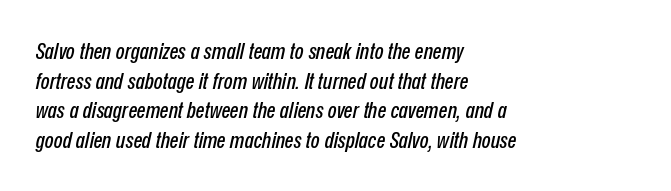
Each row of text sits above clean, open space. How are the letters spaced? Ordinarily, with no added tracking. Normally led — the rows are evenly, conventionally spaced. If you drew a line through each stem, it would be angled.
